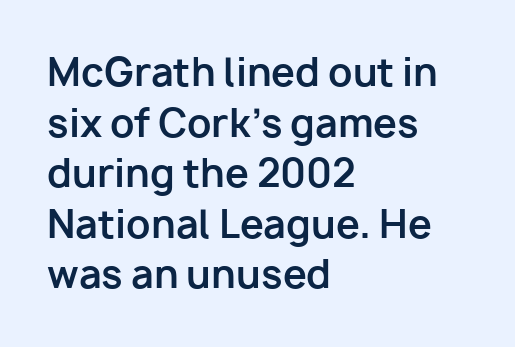
The image shows 38 px bold sans-serif type, upright; set left-aligned, normal line spacing (1.33x), normal letter spacing, not underlined; low stroke contrast and a medium x-height.
